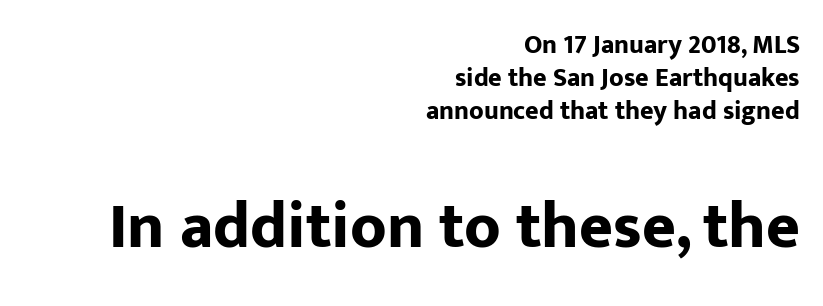
Inter-character spacing is left at the font's built-in metrics. The second block has been scaled up relative to the first. Type without underlining. The vertical gap from one line to the next is medium.
